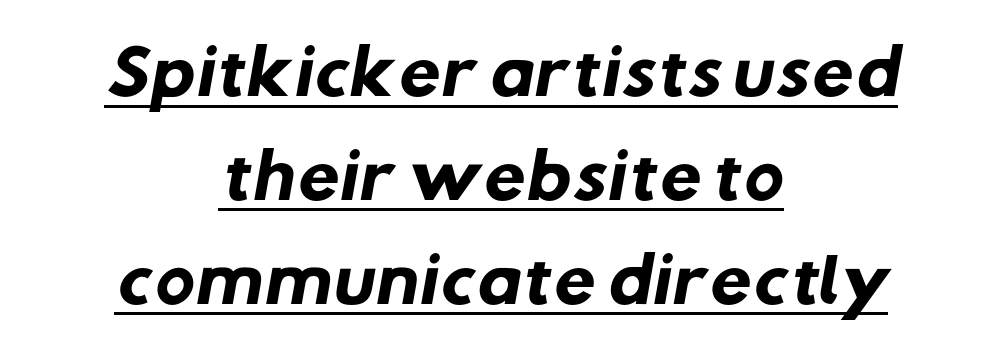
{"serif": "no", "bold": "yes", "weight": "heavy", "width": "normal", "stroke_contrast": "low", "x_height": "medium", "monospaced": "no", "underline": "yes", "align": "center", "line_spacing_ratio": 1.73, "letter_spacing": "normal", "letter_spacing_em": 0.0, "glyph_px": 60}
